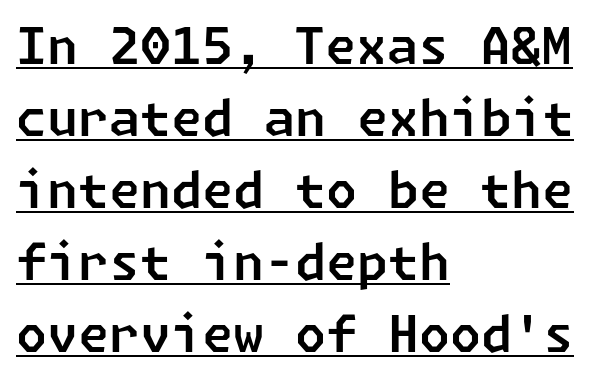
Q: Is the typeface a serif or a sans-serif typeface? A: Sans-serif.
Q: Is the text underlined? A: Yes.
Q: How is the paragraph aligned? A: Left-aligned.
Q: Is the spacing between letters normal or unusually wide? A: Normal.
Q: Is the spacing between lines tight, normal or loose? A: Normal.
Q: Width (condensed, normal, or wide)? A: Normal.
Q: Stroke contrast? A: Low.
Q: x-height? A: Medium.
